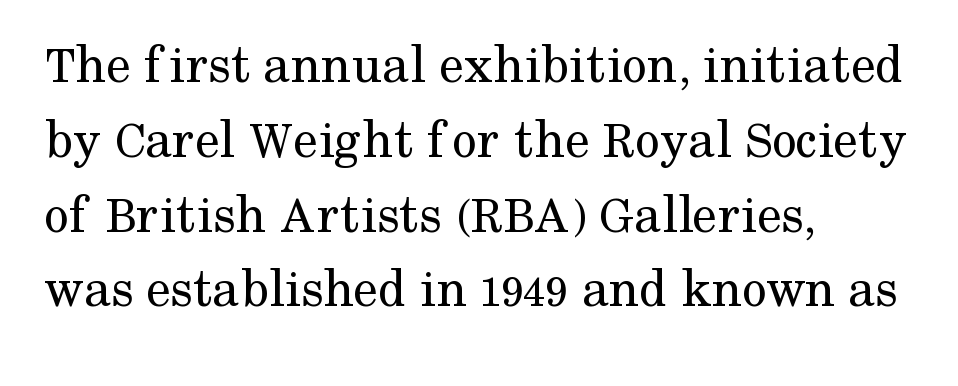
Q: Is the text bold? A: No.
Q: Is the text italic (slanted)? A: No, it is upright.
Q: Is the typeface a serif or a sans-serif typeface? A: Serif.
Q: Is the text underlined? A: No.
Q: How is the paragraph aligned? A: Left-aligned.
Q: Is the spacing between letters normal or unusually wide? A: Normal.
Q: Is the spacing between lines tight, normal or loose? A: Normal.
Q: Width (condensed, normal, or wide)? A: Normal.
Q: Stroke contrast? A: Medium.
Q: x-height? A: Medium.
Q: Monospaced? A: No.
